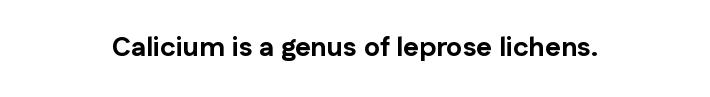
Q: Is the text bold? A: Yes.
Q: Is the text italic (slanted)? A: No, it is upright.
Q: Is the text underlined? A: No.
Q: How is the paragraph aligned? A: Centered.
Q: Is the spacing between letters normal or unusually wide? A: Normal.
